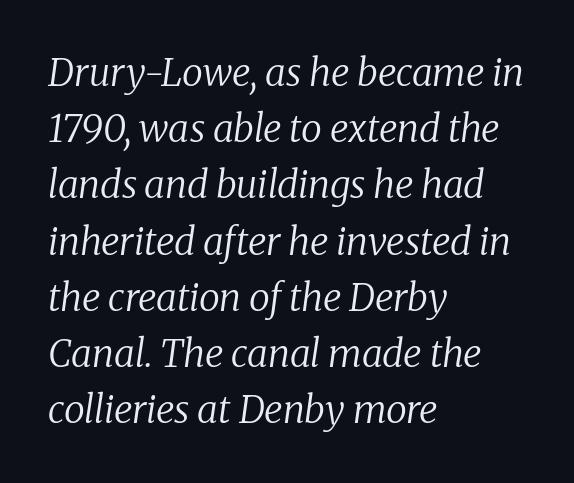
Q: Is the text bold? A: No.
Q: Is the text italic (slanted)? A: Yes, it leans right by about 8 degrees.
Q: Is the typeface a serif or a sans-serif typeface? A: Serif.
Q: Is the text underlined? A: No.
Q: How is the paragraph aligned? A: Left-aligned.
Q: Is the spacing between letters normal or unusually wide? A: Normal.
Q: Is the spacing between lines tight, normal or loose? A: Normal.
Q: Width (condensed, normal, or wide)? A: Normal.
Q: Stroke contrast? A: Low.
Q: x-height? A: Medium.
Q: Monospaced? A: No.
